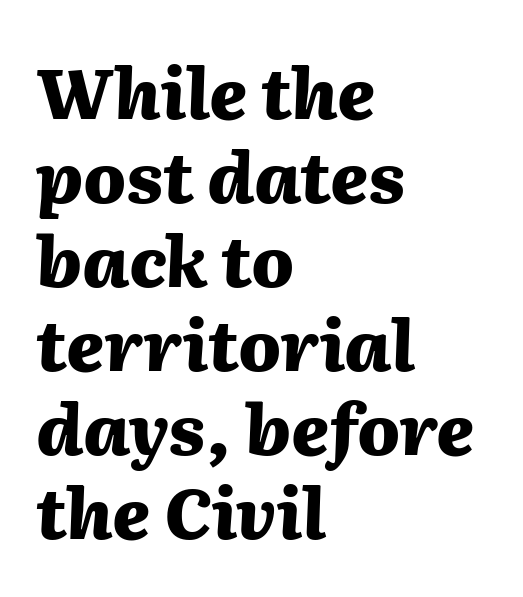
{"italic": "yes", "lean": "right", "slant_degrees": 2, "bold": "yes", "weight": "heavy", "width": "normal", "stroke_contrast": "medium", "x_height": "medium", "monospaced": "no", "underline": "no", "align": "left", "line_spacing_ratio": 1.2, "letter_spacing": "normal", "letter_spacing_em": 0.0, "glyph_px": 70}
